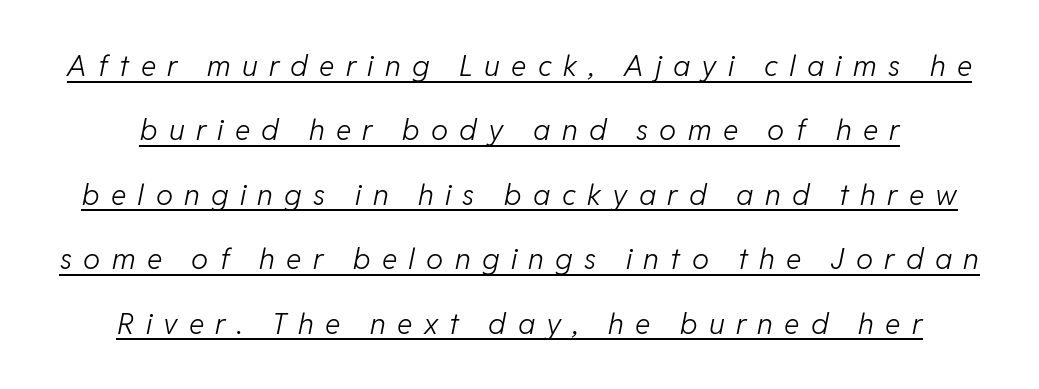
The image shows 29 px light type, italic (leaning right); set loose line spacing (2.22x), unusually wide letter spacing (+0.39 em), underlined; low stroke contrast and a medium x-height.
